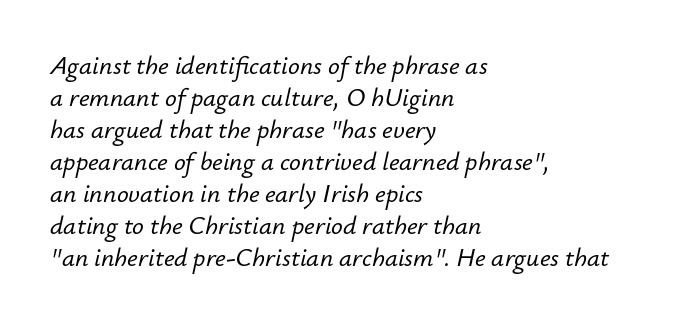
This rendering uses left alignment, leaving the right contour irregular. Underlining? Definitely not there. Observe the ordinary spacing: letters are neighbours, not strangers. The face used here has a pronounced slope to its letters.
